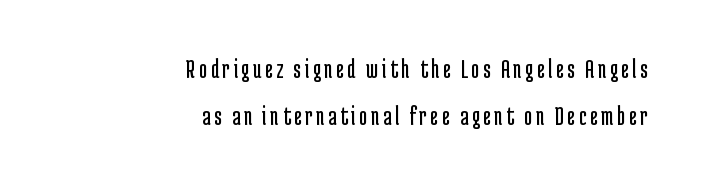
{"serif": "no", "italic": "no", "bold": "no", "weight": "regular", "width": "condensed", "stroke_contrast": "low", "x_height": "medium", "monospaced": "no", "underline": "no", "align": "right", "line_spacing": "normal", "line_spacing_ratio": 1.68, "glyph_px": 28}
